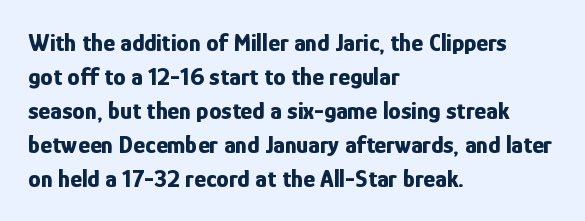
Just letters on the line, the space beneath them empty. No italicization has been applied; the sample stays upright. The rows are spaced the way most documents space them. The glyphs have the mass of a bold cut. Look at the tracking — it's just the regular setting, nothing added. Each line starts at the same left margin while the right side varies.
